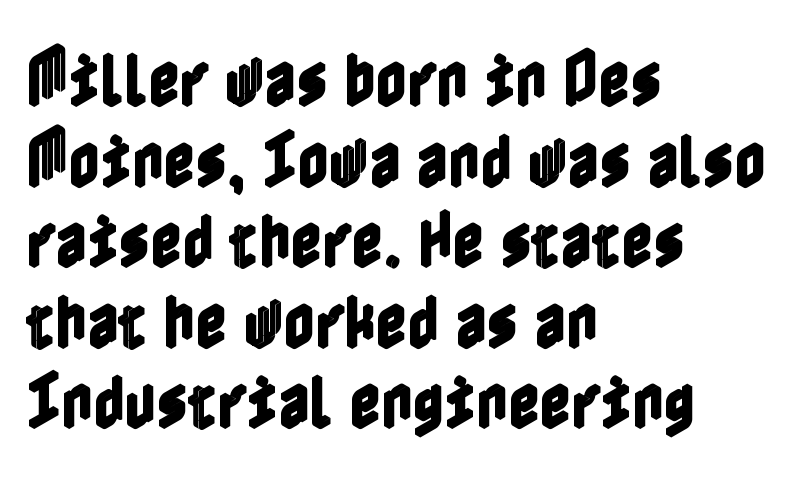
Line spacing here is normal. The rendering anchors every line to the left-hand side. Honestly, there is no underline to notice here at all. Ordinary non-slanted type is in use. Nobody touched the tracking dial on this one.
